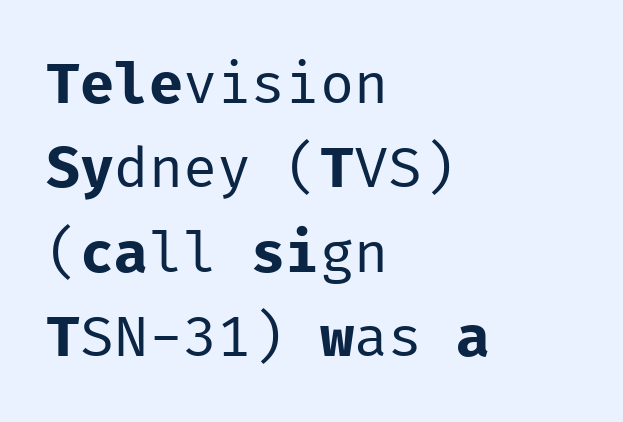
Is this a fixed-width face? Yes — each glyph sits in an identical cell. Horizontally, the lines are justified to the leading edge only. The font family rendered here belongs to the sans-serif group. No italicization has been applied; the sample stays upright. Glance below the letters and you will spot only blank space.
